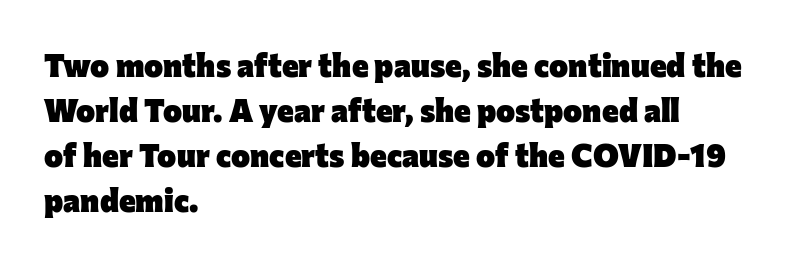
{"serif": "no", "italic": "no", "bold": "yes", "weight": "heavy", "width": "normal", "stroke_contrast": "low", "x_height": "medium", "monospaced": "no", "underline": "no", "align": "left", "line_spacing": "normal", "line_spacing_ratio": 1.41, "letter_spacing": "normal", "letter_spacing_em": 0.0, "glyph_px": 32}
